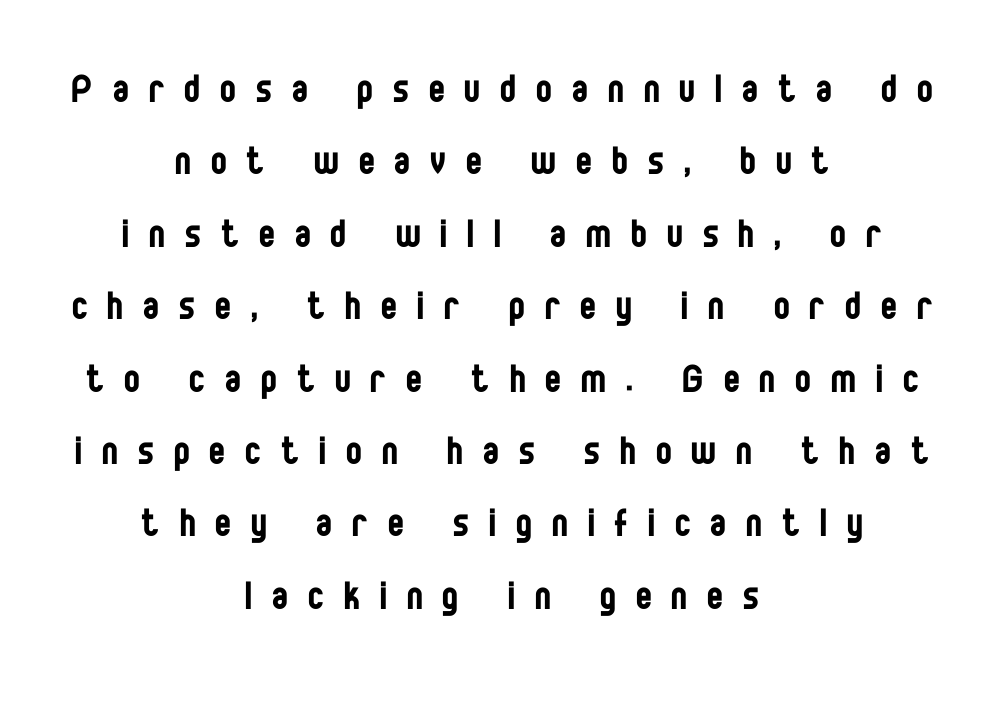
The image shows 47 px regular-weight, condensed sans-serif type, upright; set centered, normal line spacing (1.54x), unusually wide letter spacing (+0.43 em), not underlined; low stroke contrast and a large x-height.
